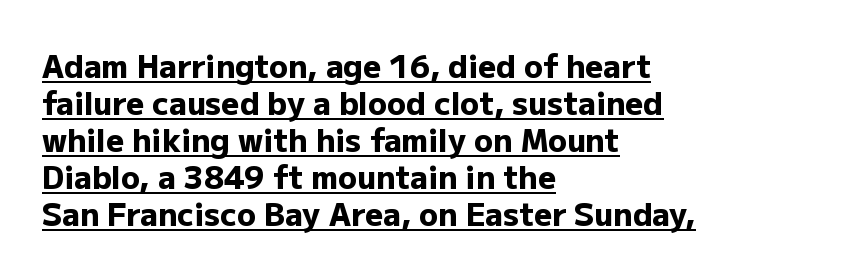
{"serif": "no", "italic": "no", "bold": "yes", "weight": "heavy", "width": "normal", "stroke_contrast": "low", "x_height": "medium", "monospaced": "no", "underline": "yes", "align": "left", "line_spacing_ratio": 1.19, "letter_spacing": "normal", "letter_spacing_em": 0.0, "glyph_px": 31}
